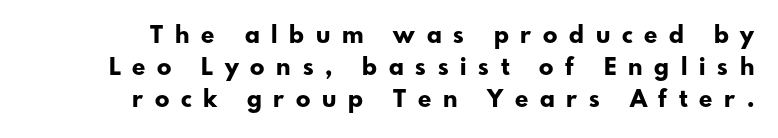
{"italic": "no", "bold": "yes", "underline": "no", "line_spacing": "normal", "line_spacing_ratio": 1.34, "letter_spacing": "wide", "letter_spacing_em": 0.49, "glyph_px": 24}
